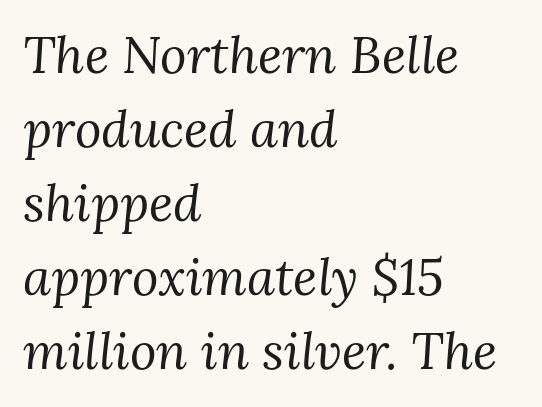
{"serif": "yes", "italic": "yes", "lean": "right", "slant_degrees": 3, "bold": "no", "weight": "regular", "width": "normal", "stroke_contrast": "medium", "x_height": "medium", "monospaced": "no", "underline": "no", "align": "left", "line_spacing": "normal", "line_spacing_ratio": 1.45, "letter_spacing": "normal", "letter_spacing_em": 0.0, "glyph_px": 51}
